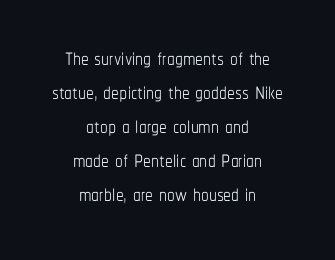
Q: Is the text bold? A: No.
Q: Is the text italic (slanted)? A: No, it is upright.
Q: Is the text underlined? A: No.
Q: How is the paragraph aligned? A: Centered.
Q: Is the spacing between letters normal or unusually wide? A: Normal.
Q: Is the spacing between lines tight, normal or loose? A: Tight.
Q: Width (condensed, normal, or wide)? A: Condensed.
Q: Stroke contrast? A: Low.
Q: x-height? A: Medium.
Q: Monospaced? A: No.
